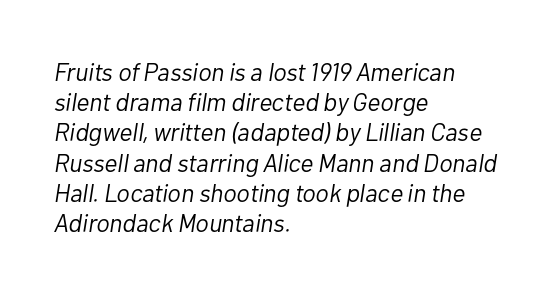
The image shows 25 px text type, italic (leaning right); set left-aligned, line spacing 1.21x, normal letter spacing, not underlined.
